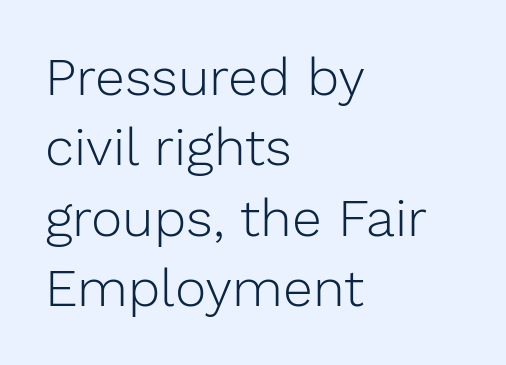
{"serif": "no", "italic": "no", "bold": "no", "weight": "light", "width": "normal", "stroke_contrast": "low", "x_height": "medium", "monospaced": "no", "underline": "no", "align": "left", "line_spacing": "normal", "line_spacing_ratio": 1.33, "letter_spacing": "normal", "letter_spacing_em": 0.0, "glyph_px": 53}
